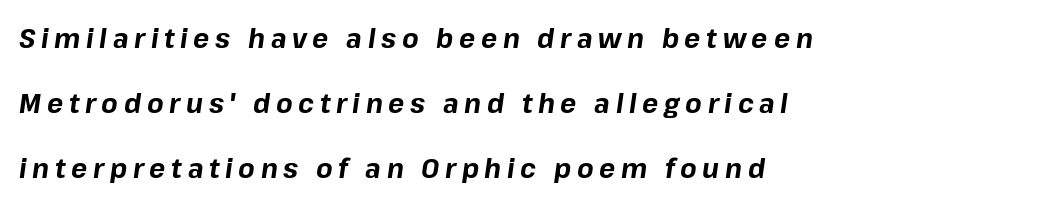
{"italic": "yes", "lean": "right", "slant_degrees": 8, "bold": "yes", "underline": "no", "align": "left", "line_spacing": "loose", "line_spacing_ratio": 2.4, "letter_spacing": "wide", "letter_spacing_em": 0.21, "glyph_px": 27}
